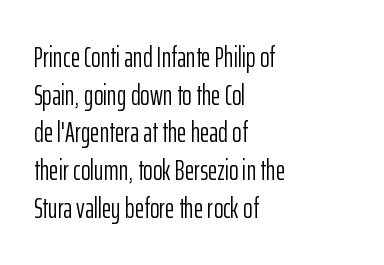
{"serif": "no", "italic": "no", "bold": "no", "weight": "light", "width": "condensed", "stroke_contrast": "low", "x_height": "medium", "monospaced": "no", "underline": "no", "align": "left", "line_spacing": "normal", "line_spacing_ratio": 1.3, "letter_spacing": "normal", "letter_spacing_em": 0.0, "glyph_px": 29}
